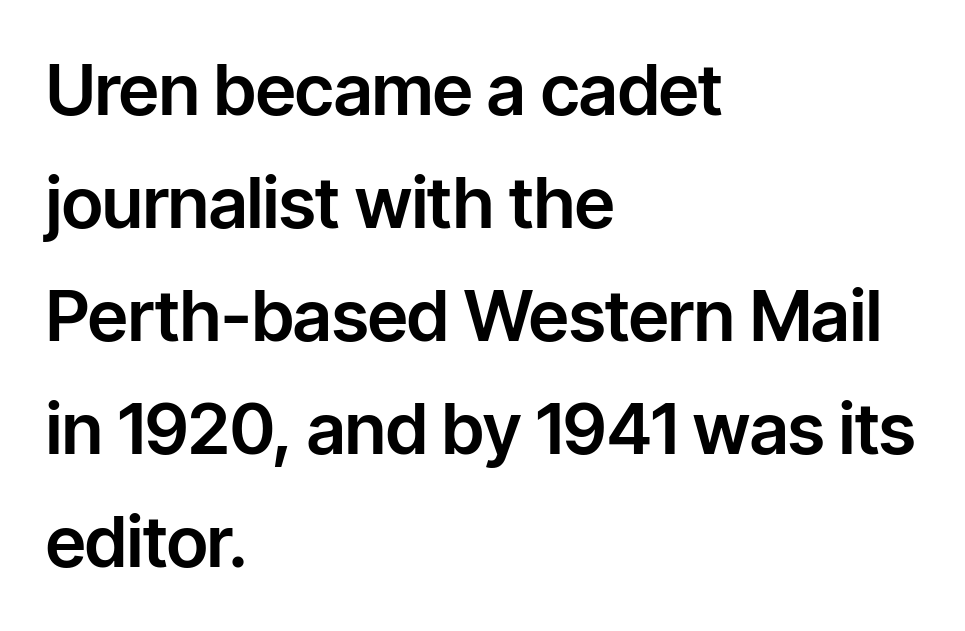
Q: Is the text italic (slanted)? A: No, it is upright.
Q: Is the typeface a serif or a sans-serif typeface? A: Sans-serif.
Q: Is the text underlined? A: No.
Q: How is the paragraph aligned? A: Left-aligned.
Q: Is the spacing between letters normal or unusually wide? A: Normal.
Q: Is the spacing between lines tight, normal or loose? A: Normal.
Q: Width (condensed, normal, or wide)? A: Normal.
Q: Stroke contrast? A: Low.
Q: x-height? A: Medium.
Q: Monospaced? A: No.
